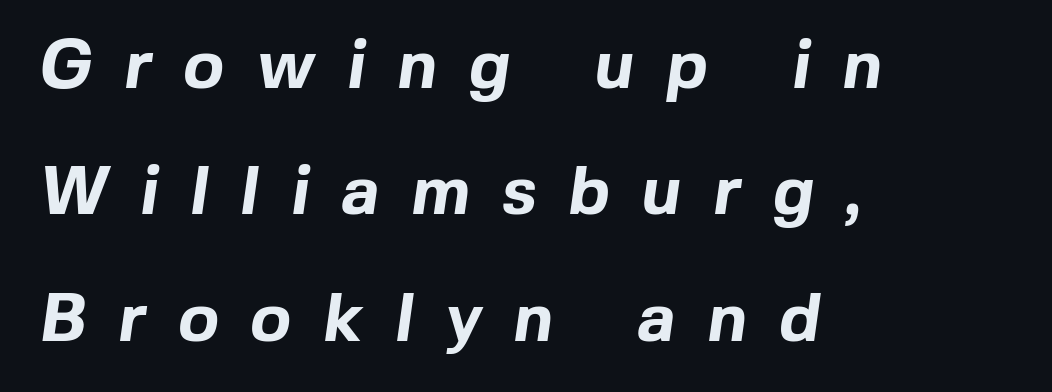
The image shows 68 px bold sans-serif type; set left-aligned, line spacing 1.86x, unusually wide letter spacing (+0.47 em), not underlined; a medium x-height.
